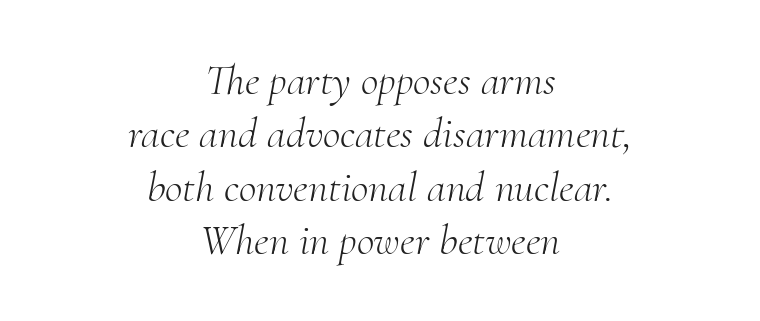
{"serif": "yes", "italic": "yes", "lean": "right", "slant_degrees": 10, "bold": "no", "weight": "light", "width": "normal", "stroke_contrast": "medium", "x_height": "small", "monospaced": "no", "underline": "no", "align": "center", "line_spacing_ratio": 1.24, "letter_spacing": "normal", "letter_spacing_em": 0.0, "glyph_px": 43}
